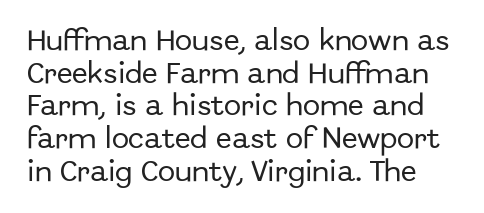
The image shows 23 px text type, upright; set normal line spacing (1.42x), normal letter spacing, not underlined.
